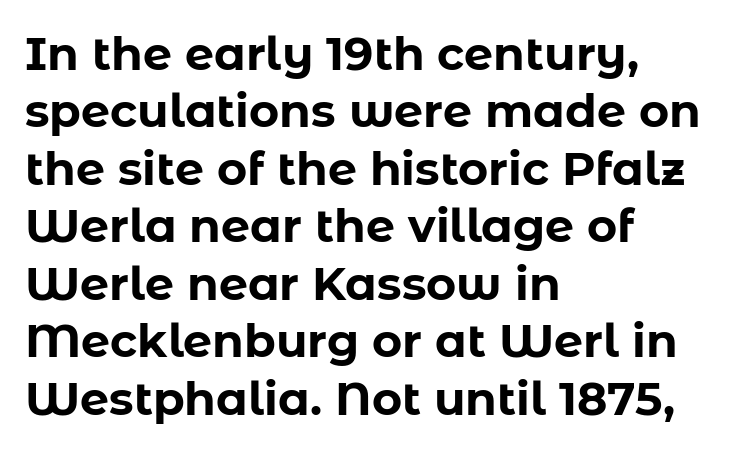
{"serif": "no", "italic": "no", "bold": "yes", "weight": "bold", "width": "normal", "stroke_contrast": "low", "x_height": "medium", "monospaced": "no", "underline": "no", "align": "left", "line_spacing": "normal", "line_spacing_ratio": 1.25, "letter_spacing": "normal", "letter_spacing_em": 0.0, "glyph_px": 46}
